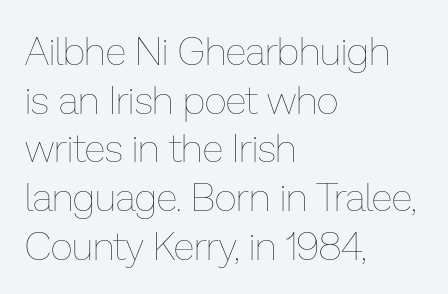
Q: Is the text bold? A: No.
Q: Is the text italic (slanted)? A: No, it is upright.
Q: Is the text underlined? A: No.
Q: How is the paragraph aligned? A: Left-aligned.
Q: Is the spacing between letters normal or unusually wide? A: Normal.
Q: Is the spacing between lines tight, normal or loose? A: Normal.
Q: Width (condensed, normal, or wide)? A: Normal.
Q: Stroke contrast? A: Low.
Q: x-height? A: Medium.
Q: Monospaced? A: No.
